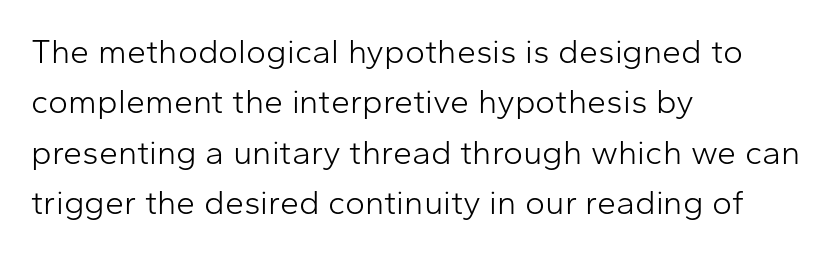
{"serif": "no", "italic": "no", "bold": "no", "weight": "light", "width": "normal", "stroke_contrast": "low", "x_height": "medium", "monospaced": "no", "underline": "no", "align": "left", "line_spacing": "normal", "line_spacing_ratio": 1.48, "letter_spacing": "normal", "letter_spacing_em": 0.0, "glyph_px": 34}
